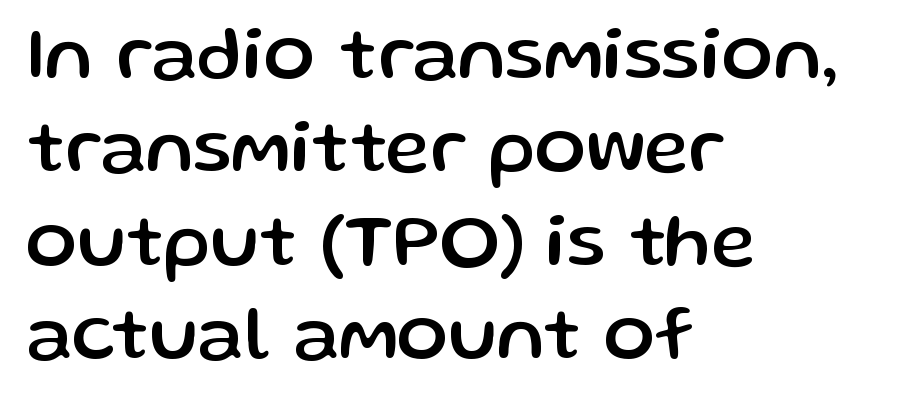
Q: Is the text italic (slanted)? A: No, it is upright.
Q: Is the typeface a serif or a sans-serif typeface? A: Sans-serif.
Q: Is the text underlined? A: No.
Q: How is the paragraph aligned? A: Left-aligned.
Q: Is the spacing between letters normal or unusually wide? A: Normal.
Q: Width (condensed, normal, or wide)? A: Normal.
Q: Stroke contrast? A: Low.
Q: x-height? A: Medium.
Q: Monospaced? A: No.
